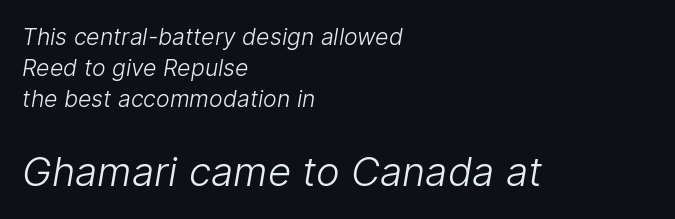
The image shows 40 px light sans-serif type; set left-aligned, normal line spacing (1.35x), normal letter spacing, not underlined; the second (bottom) block is 1.74x larger; low stroke contrast and a medium x-height.
